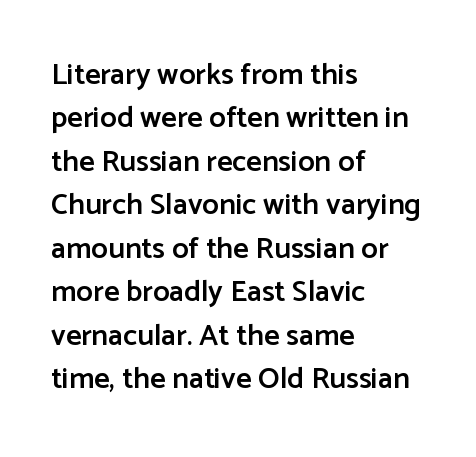
The image shows 30 px semibold sans-serif type, upright; set left-aligned, normal line spacing (1.45x), normal letter spacing, not underlined; low stroke contrast and a medium x-height.
